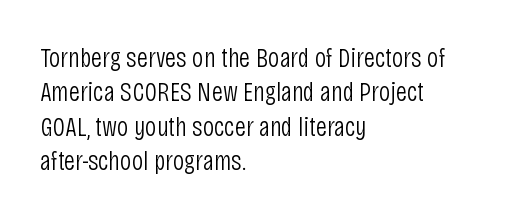
{"serif": "no", "italic": "no", "bold": "no", "weight": "light", "width": "condensed", "stroke_contrast": "low", "x_height": "large", "monospaced": "no", "underline": "no", "align": "left", "line_spacing_ratio": 1.23, "letter_spacing": "normal", "letter_spacing_em": 0.0, "glyph_px": 28}
